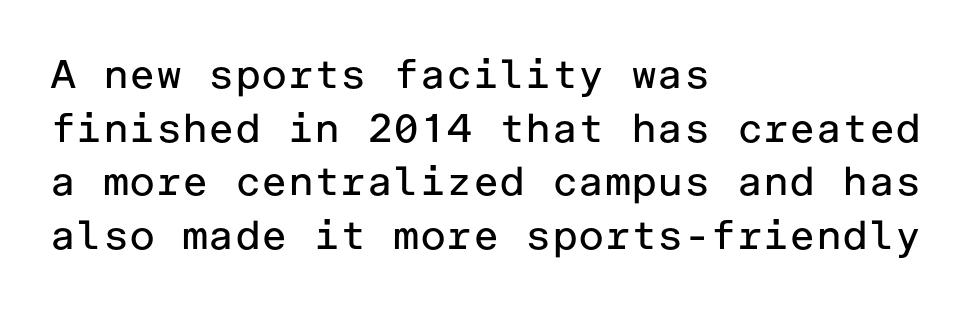
The rag falls on the right side of this text block. This reads as an unemphasized weight, regular at the heaviest. A typesetter would call this zero additional tracking. Each letter's strokes conclude bluntly, with no projecting serifs. The strip under each line holds only bare page.
